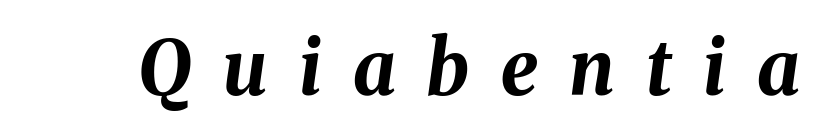
The glyphs look as if they've been sheared to an angle. Is this a fixed-width face? No — the glyphs have proportional, varying widths. In terms of letterspacing, this is a distinctly airy, spread setting. The sample has been set heavy, in full bold.
